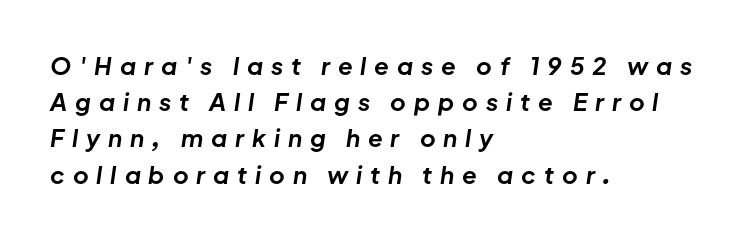
Q: Is the text bold? A: Yes.
Q: Is the text italic (slanted)? A: Yes, it leans right by about 8 degrees.
Q: Is the text underlined? A: No.
Q: How is the paragraph aligned? A: Left-aligned.
Q: Is the spacing between letters normal or unusually wide? A: Unusually wide.
Q: Is the spacing between lines tight, normal or loose? A: Normal.
